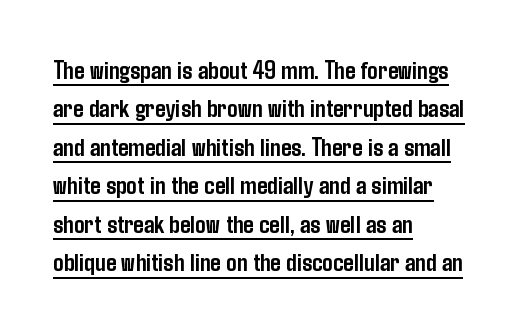
{"italic": "no", "bold": "yes", "underline": "yes", "align": "left", "line_spacing": "normal", "line_spacing_ratio": 1.48, "letter_spacing": "normal", "letter_spacing_em": 0.0, "glyph_px": 26}
